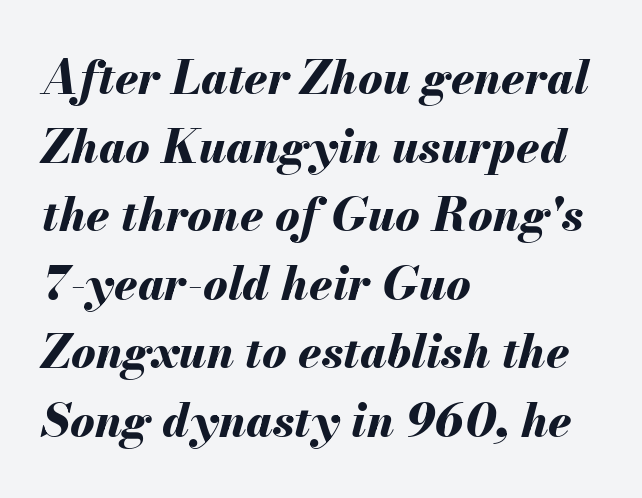
{"italic": "yes", "lean": "right", "slant_degrees": 13, "bold": "yes", "weight": "bold", "width": "normal", "stroke_contrast": "medium", "x_height": "small", "monospaced": "no", "underline": "no", "align": "left", "line_spacing": "normal", "line_spacing_ratio": 1.49, "letter_spacing": "normal", "letter_spacing_em": 0.0, "glyph_px": 46}
